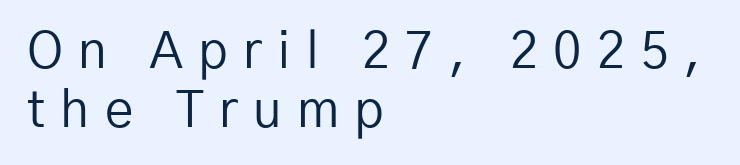
{"serif": "no", "italic": "no", "bold": "no", "weight": "regular", "width": "normal", "stroke_contrast": "low", "x_height": "medium", "monospaced": "no", "underline": "no", "align": "left", "line_spacing": "tight", "line_spacing_ratio": 1.15, "letter_spacing": "wide", "letter_spacing_em": 0.3, "glyph_px": 51}
